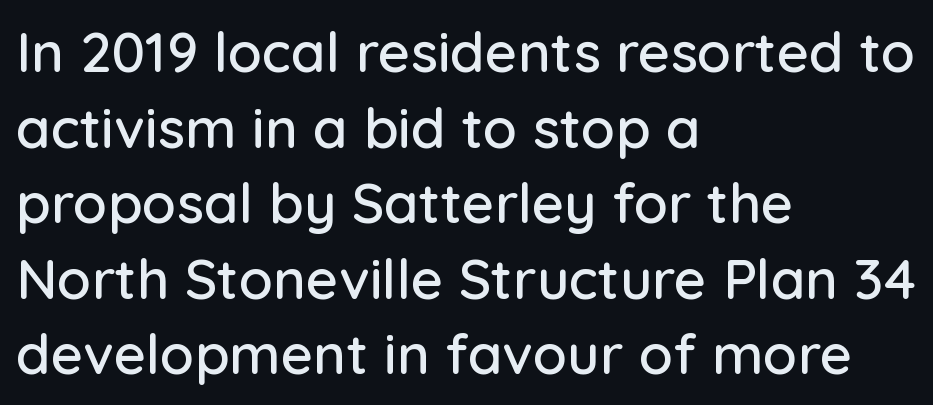
The letters advance in unequal steps, a hallmark of proportional type. Line starts are locked; line ends wander. The gap between lines stays unmarked. Tall strokes in this sample are plumb rather than angled.
